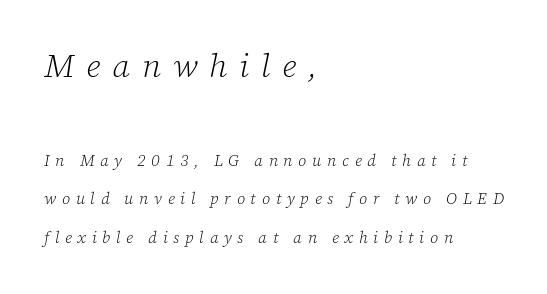
{"serif": "yes", "italic": "yes", "lean": "right", "slant_degrees": 12, "bold": "no", "weight": "light", "width": "normal", "stroke_contrast": "low", "x_height": "medium", "monospaced": "no", "underline": "no", "align": "left", "line_spacing": "loose", "line_spacing_ratio": 2.41, "letter_spacing": "wide", "letter_spacing_em": 0.36, "larger_block": "first", "size_ratio": 2.06, "glyph_px": 33}
